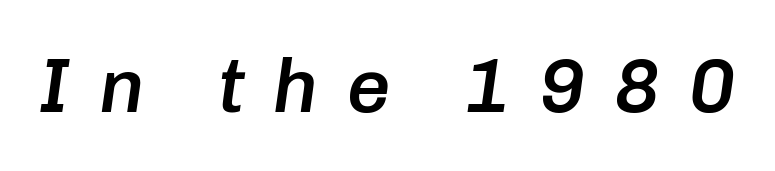
Firm but not heavy-handed strokes: this text is semibold. The rendering uses natural spacing where letterforms have individual widths. Would a proofreader flag this as italicized? Yes. Observe the wide spacing: letters keep a clear distance from each other. A clean baseline with only descenders dipping below it.
